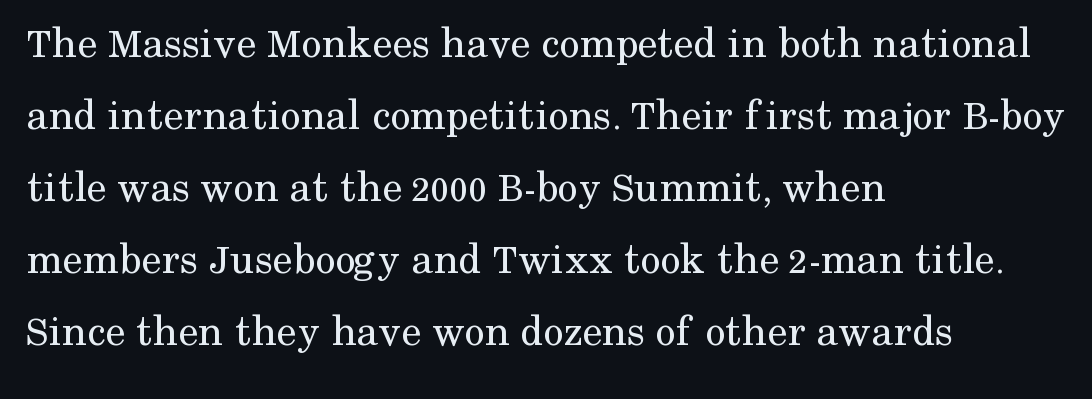
Does the copy run flush right? No — it runs flush left. Descender tails drop into unmarked territory. Do the characters align in a grid? No, the font is proportional. This sample uses a serif face. The letters sit at their default tracking, neither squeezed nor spread.
